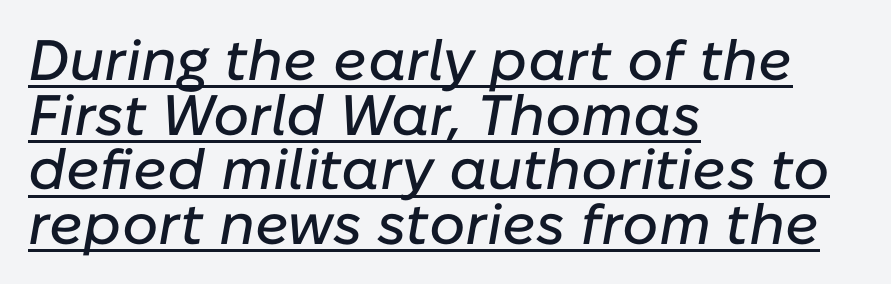
The rendering applies a slant to the glyphs. This rendering features underlined lettering. The gaps between neighbouring characters are ordinary and unremarkable. The face used here is proportionally spaced, like ordinary book or web type. Short and long lines alike share a common starting point at left. Rows of type sit shoulder to shoulder in the vertical direction.
